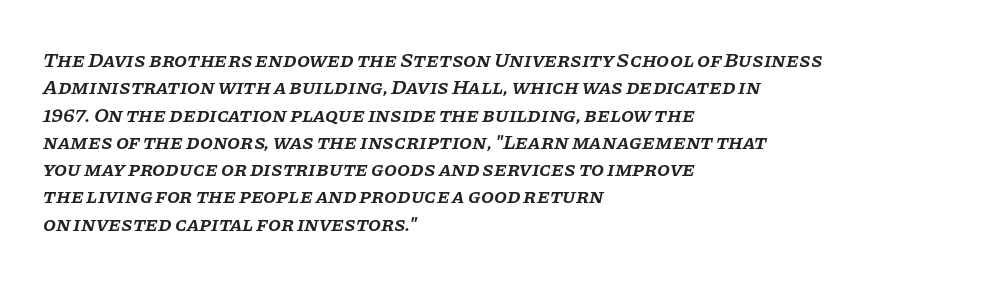
The letters are semibold — heavier than regular but short of a full bold. This sample is left-justified, so line endings fall wherever the words run out. Is there much room between lines? A standard amount, neither cramped nor airy. You could call the tracking neutral — neither tight nor loose. Descender tails drop into unmarked territory.
